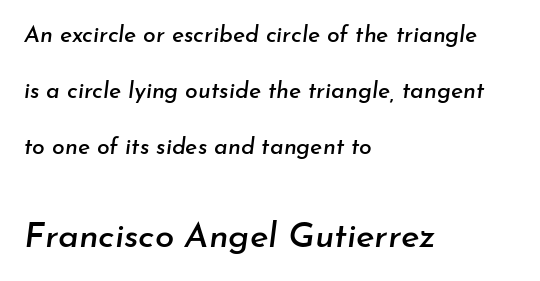
Q: Is the text italic (slanted)? A: Yes, it leans right by about 7 degrees.
Q: Is the text underlined? A: No.
Q: How is the paragraph aligned? A: Left-aligned.
Q: Is the spacing between letters normal or unusually wide? A: Normal.
Q: Is the spacing between lines tight, normal or loose? A: Loose.
Q: Which block of text is set in a larger size, the first (top) or the second (bottom)? A: The second (bottom) one.
Q: Width (condensed, normal, or wide)? A: Normal.
Q: Stroke contrast? A: Low.
Q: x-height? A: Small.
Q: Monospaced? A: No.
